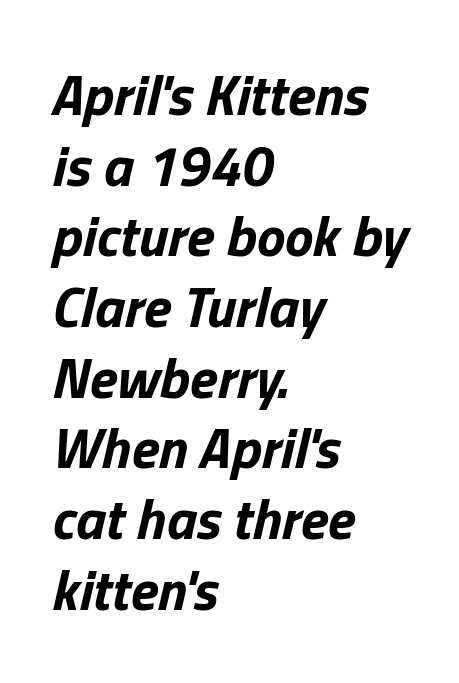
The image shows 57 px bold type, italic (leaning right); set left-aligned, line spacing 1.24x, normal letter spacing, not underlined; low stroke contrast and a medium x-height.
